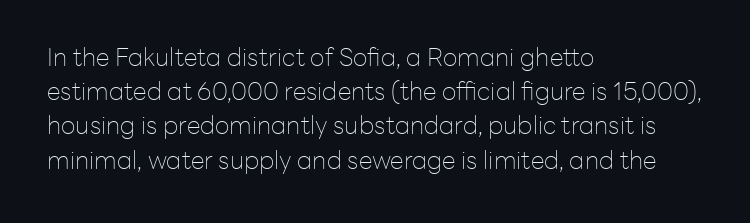
Q: Is the text bold? A: No.
Q: Is the text italic (slanted)? A: No, it is upright.
Q: Is the text underlined? A: No.
Q: How is the paragraph aligned? A: Left-aligned.
Q: Is the spacing between letters normal or unusually wide? A: Normal.
Q: Is the spacing between lines tight, normal or loose? A: Normal.
